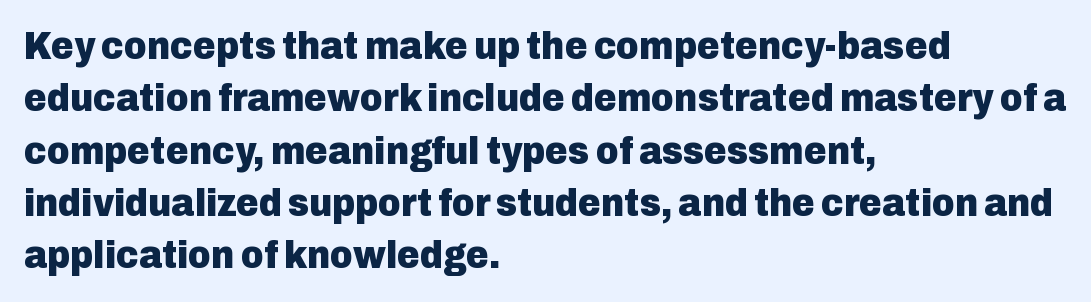
You could not count columns in this text — the font is proportionally spaced. I'd call this a sans setting — the letters go barefoot. This rendering features lettering with no underline. Compared with typical paragraphs, the rows here are spaced about the same. In terms of weight, the rendering is a true, heavy bold. The letters stand straight up with perfectly vertical stems.
